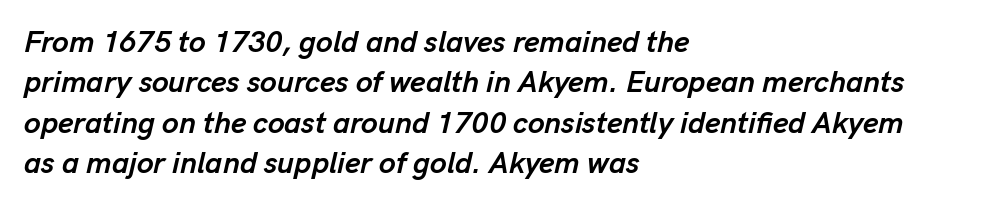
{"italic": "yes", "lean": "right", "slant_degrees": 13, "bold": "yes", "weight": "semibold", "width": "normal", "stroke_contrast": "low", "x_height": "medium", "monospaced": "no", "underline": "no", "align": "left", "line_spacing": "normal", "line_spacing_ratio": 1.35, "letter_spacing": "normal", "letter_spacing_em": 0.0, "glyph_px": 30}
